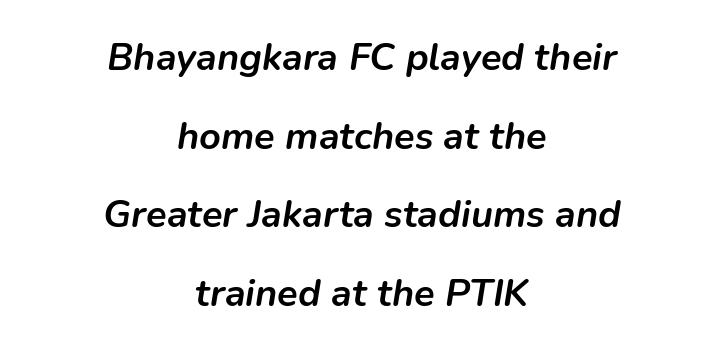
The image shows 38 px semibold type, italic (leaning right); set centered, loose line spacing (2.07x), normal letter spacing, not underlined; low stroke contrast and a medium x-height.
